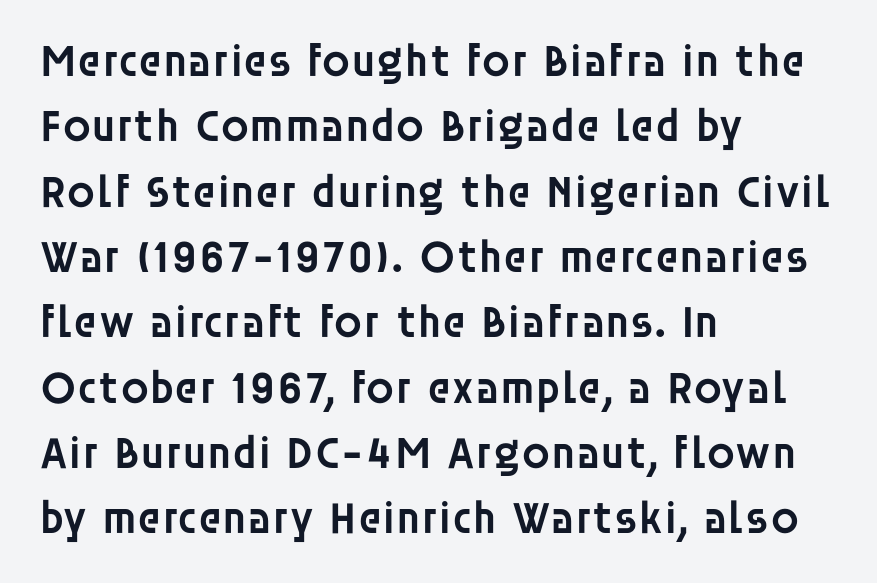
{"serif": "no", "italic": "no", "bold": "semi", "weight": "semibold", "width": "normal", "stroke_contrast": "low", "x_height": "large", "monospaced": "no", "underline": "no", "align": "left", "line_spacing": "normal", "line_spacing_ratio": 1.42, "letter_spacing": "normal", "letter_spacing_em": 0.0, "glyph_px": 46}
